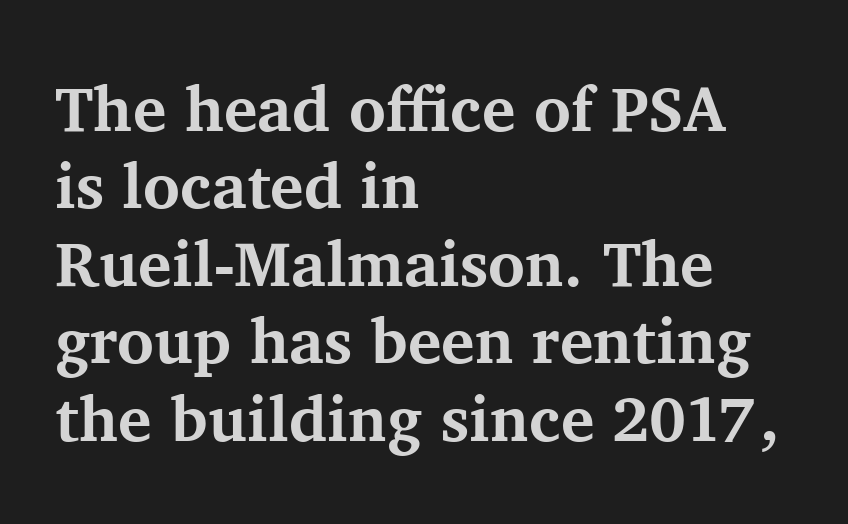
The image shows 63 px bold serif type, upright; set left-aligned, line spacing 1.23x, normal letter spacing, not underlined; medium stroke contrast and a medium x-height.
